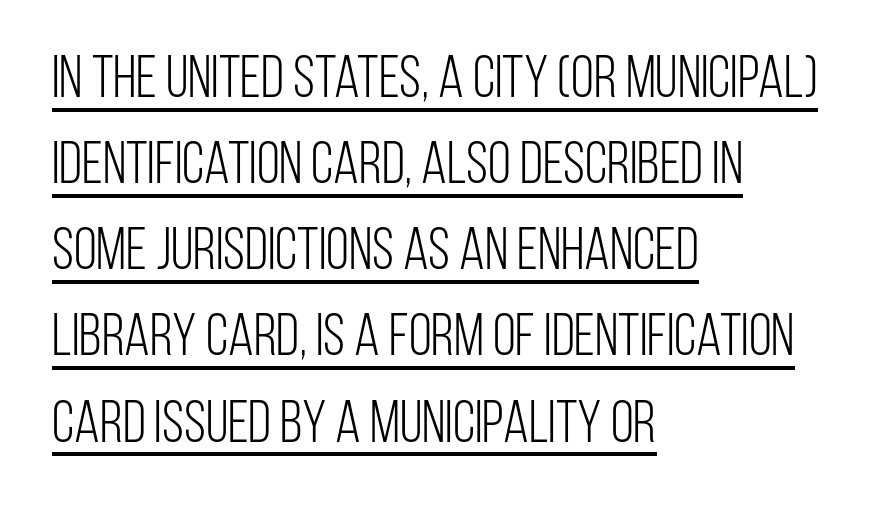
The image shows 59 px light, condensed sans-serif type, upright; set left-aligned, normal line spacing (1.46x), normal letter spacing, underlined; low stroke contrast and a large x-height.
